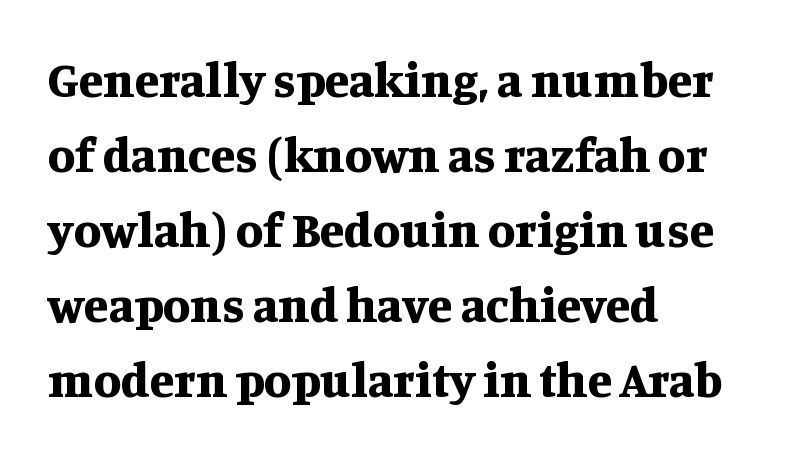
Q: Is the text bold? A: Yes.
Q: Is the text italic (slanted)? A: No, it is upright.
Q: Is the typeface a serif or a sans-serif typeface? A: Serif.
Q: Is the text underlined? A: No.
Q: How is the paragraph aligned? A: Left-aligned.
Q: Is the spacing between letters normal or unusually wide? A: Normal.
Q: Is the spacing between lines tight, normal or loose? A: Normal.
Q: Width (condensed, normal, or wide)? A: Normal.
Q: Stroke contrast? A: Medium.
Q: x-height? A: Large.
Q: Monospaced? A: No.
